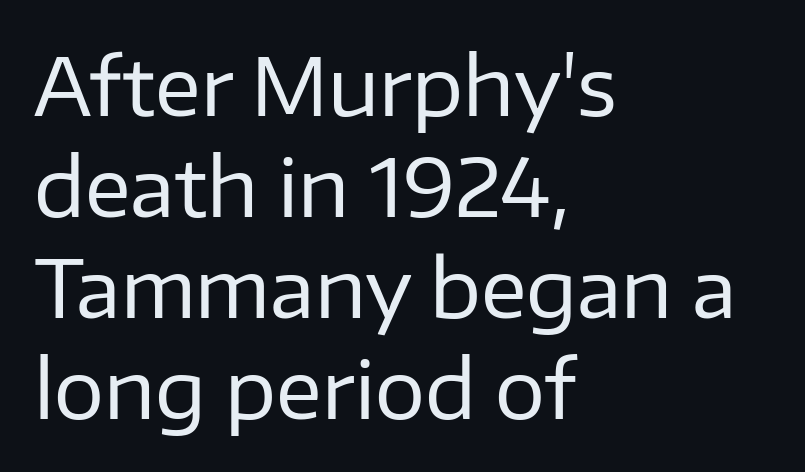
The gap between lines stays unmarked. Ordinary non-slanted type is in use. A classic flush-left, rag-right setting is used for this passage. Glyph-to-glyph distance matches everyday printed text.
